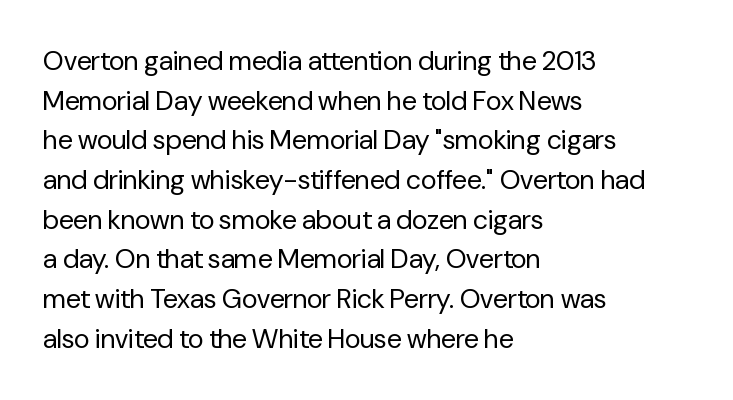
Q: Is the text bold? A: No.
Q: Is the text italic (slanted)? A: No, it is upright.
Q: Is the text underlined? A: No.
Q: How is the paragraph aligned? A: Left-aligned.
Q: Is the spacing between letters normal or unusually wide? A: Normal.
Q: Is the spacing between lines tight, normal or loose? A: Normal.
